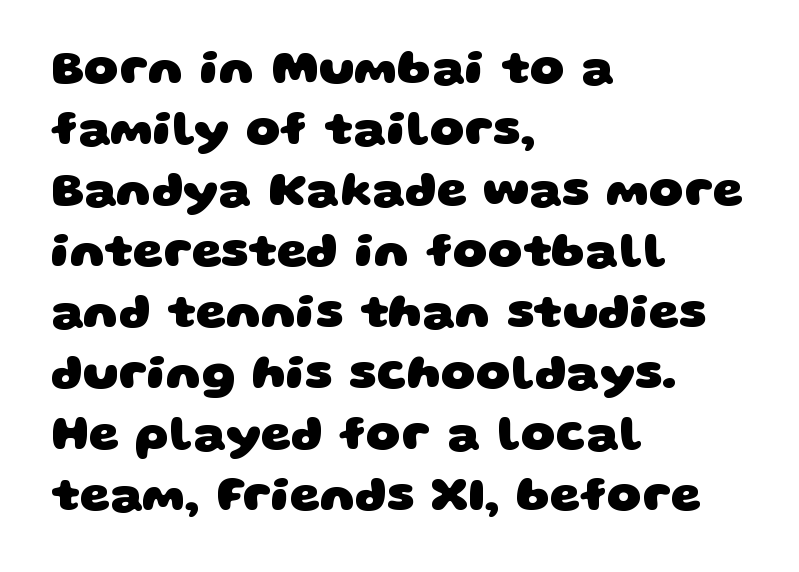
{"serif": "no", "bold": "yes", "weight": "heavy", "width": "wide", "stroke_contrast": "low", "x_height": "large", "monospaced": "no", "underline": "no", "align": "left", "line_spacing": "normal", "line_spacing_ratio": 1.27, "letter_spacing": "normal", "letter_spacing_em": 0.0, "glyph_px": 48}
